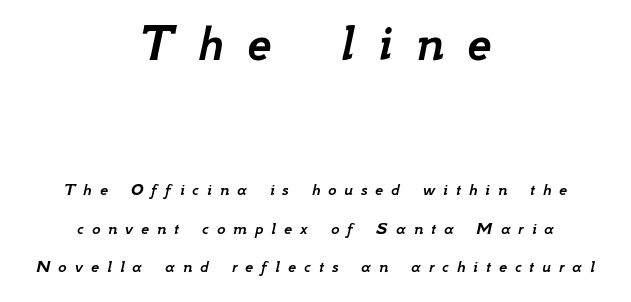
Q: Is the text italic (slanted)? A: Yes, it leans right by about 12 degrees.
Q: Is the text underlined? A: No.
Q: How is the paragraph aligned? A: Centered.
Q: Is the spacing between letters normal or unusually wide? A: Unusually wide.
Q: Is the spacing between lines tight, normal or loose? A: Loose.
Q: Which block of text is set in a larger size, the first (top) or the second (bottom)? A: The first (top) one.
Q: Width (condensed, normal, or wide)? A: Normal.
Q: Stroke contrast? A: Low.
Q: x-height? A: Small.
Q: Monospaced? A: No.
